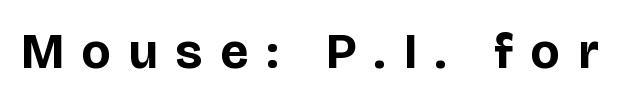
Proportional: the letters do not fall into vertical columns. There is plenty of visible air inserted between adjacent glyphs. Heavy, bold letterforms. Nobody drew a line under any word here.
